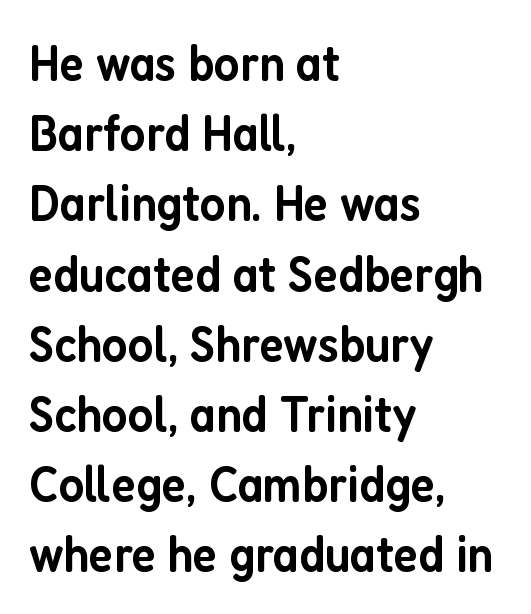
{"serif": "no", "italic": "no", "bold": "semi", "weight": "semibold", "width": "condensed", "stroke_contrast": "low", "x_height": "medium", "monospaced": "no", "underline": "no", "align": "left", "line_spacing": "normal", "line_spacing_ratio": 1.35, "letter_spacing": "normal", "letter_spacing_em": 0.0, "glyph_px": 52}
